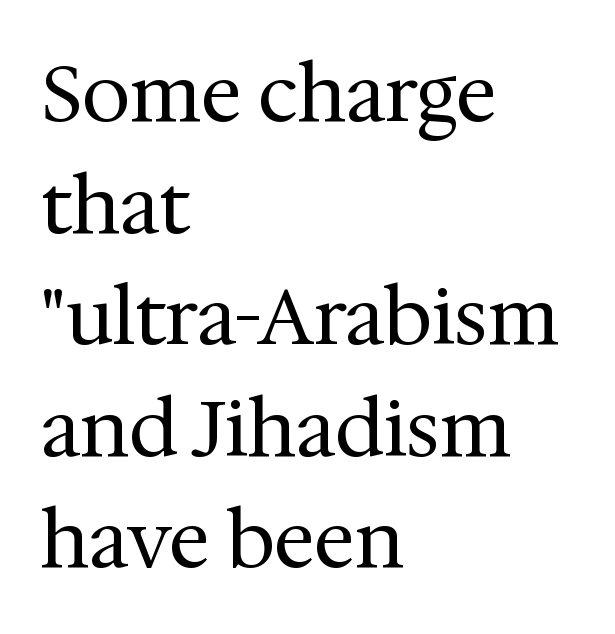
{"serif": "yes", "italic": "no", "bold": "no", "weight": "regular", "width": "normal", "stroke_contrast": "medium", "x_height": "medium", "monospaced": "no", "underline": "no", "align": "left", "line_spacing": "normal", "line_spacing_ratio": 1.43, "letter_spacing": "normal", "letter_spacing_em": 0.0, "glyph_px": 78}
